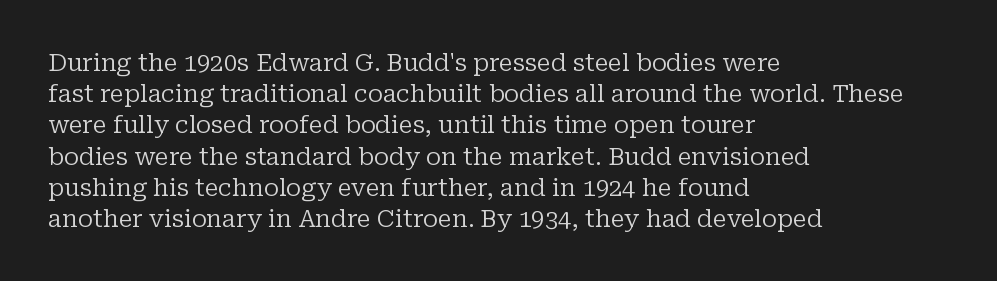
{"italic": "no", "bold": "no", "underline": "no", "align": "left", "line_spacing": "normal", "line_spacing_ratio": 1.3, "letter_spacing": "normal", "letter_spacing_em": 0.0, "glyph_px": 24}
